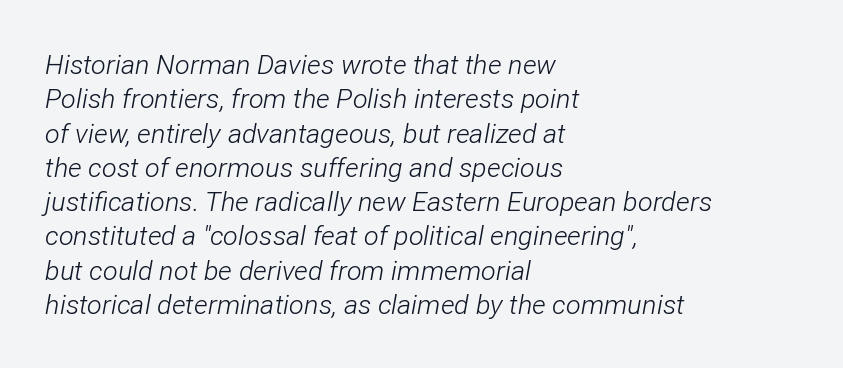
{"italic": "yes", "lean": "right", "slant_degrees": 12, "bold": "no", "underline": "no", "align": "left", "line_spacing": "normal", "line_spacing_ratio": 1.27, "letter_spacing": "normal", "letter_spacing_em": 0.0, "glyph_px": 27}
